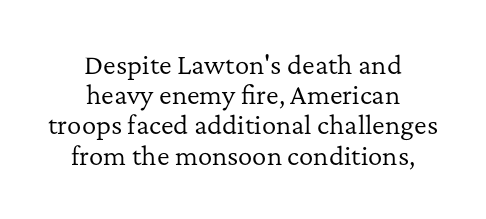
The image shows 24 px text type, upright; set centered, normal line spacing (1.26x), normal letter spacing, not underlined.
